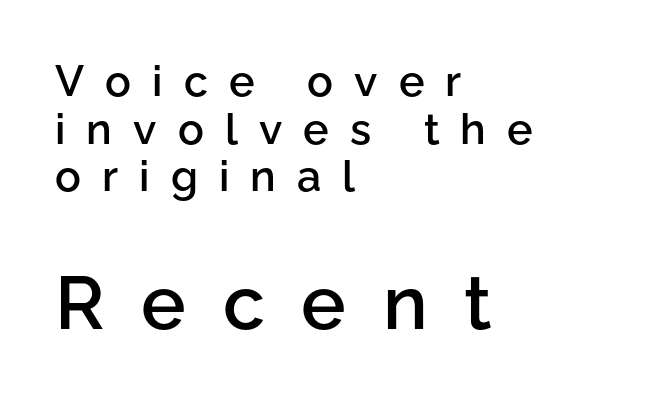
{"serif": "no", "italic": "no", "bold": "semi", "weight": "semibold", "width": "normal", "stroke_contrast": "low", "x_height": "medium", "monospaced": "no", "underline": "no", "align": "left", "line_spacing": "tight", "line_spacing_ratio": 1.11, "letter_spacing": "wide", "letter_spacing_em": 0.49, "larger_block": "second", "size_ratio": 1.74, "glyph_px": 75}
